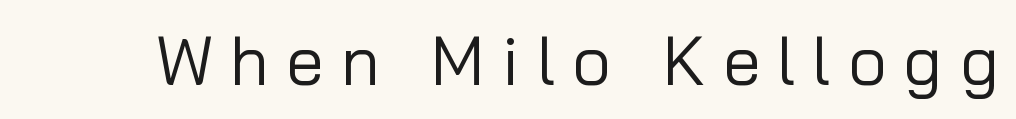
{"serif": "no", "italic": "no", "bold": "no", "weight": "regular", "width": "normal", "stroke_contrast": "low", "x_height": "medium", "monospaced": "no", "underline": "no", "letter_spacing": "wide", "letter_spacing_em": 0.25, "glyph_px": 68}
